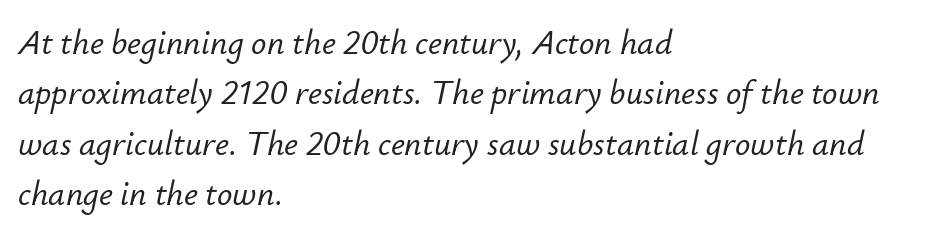
The image shows 34 px text type, italic (leaning right); set left-aligned, normal line spacing (1.48x), normal letter spacing, not underlined; low stroke contrast and a small x-height.
